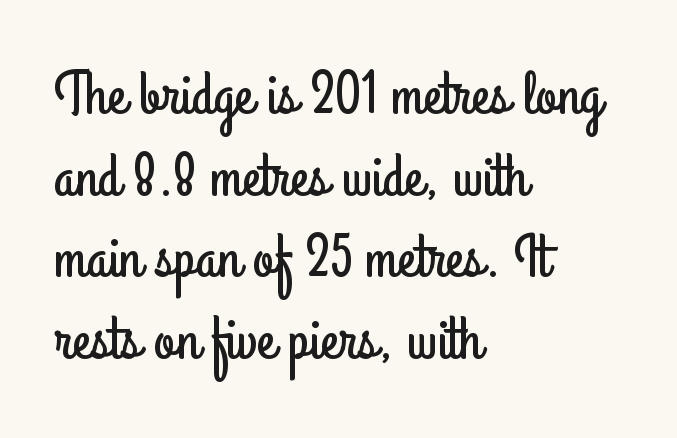
Q: Is the typeface a serif or a sans-serif typeface? A: Sans-serif.
Q: Is the text underlined? A: No.
Q: How is the paragraph aligned? A: Left-aligned.
Q: Is the spacing between letters normal or unusually wide? A: Normal.
Q: Is the spacing between lines tight, normal or loose? A: Normal.
Q: Width (condensed, normal, or wide)? A: Condensed.
Q: Stroke contrast? A: Low.
Q: x-height? A: Small.
Q: Monospaced? A: No.
